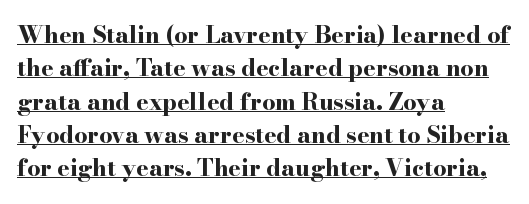
The image shows 23 px bold type, upright; set left-aligned, normal line spacing (1.45x), normal letter spacing, underlined.
